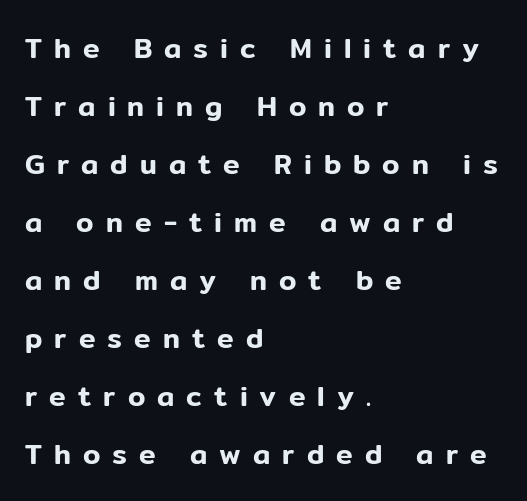
The face used here is rendered with a markedly widened letterfit. In CSS terms this would be text-align: left. No italicization has been applied; the sample stays upright. Line spacing here is loose. To sum up the face: it is a sans, with no serifs. The strip under each line holds only bare page.
